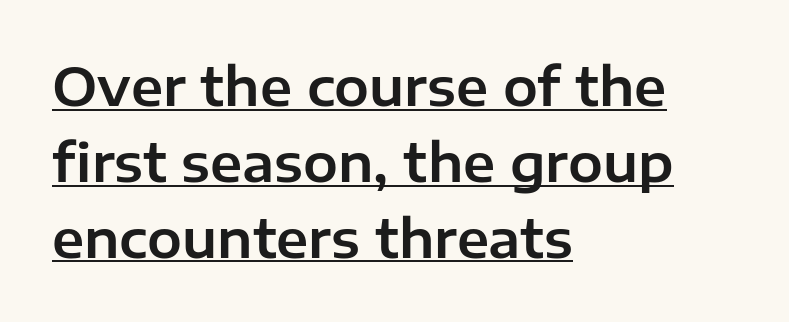
{"serif": "no", "italic": "no", "width": "normal", "stroke_contrast": "low", "x_height": "medium", "monospaced": "no", "underline": "yes", "align": "left", "line_spacing": "normal", "line_spacing_ratio": 1.46, "letter_spacing": "normal", "letter_spacing_em": 0.0, "glyph_px": 52}
